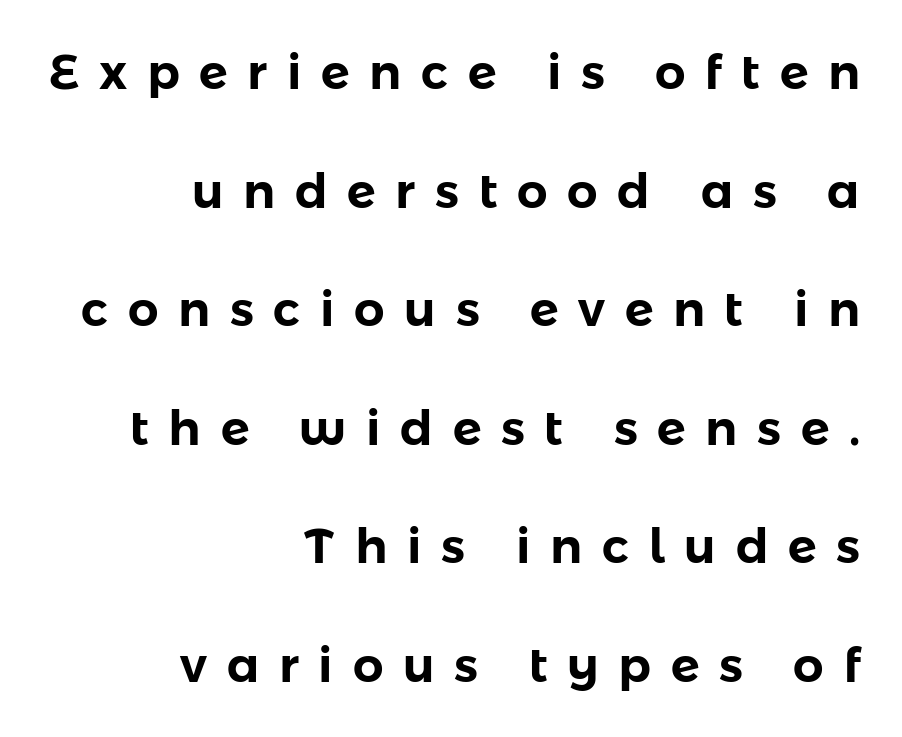
The image shows 48 px sans-serif type, upright; set right-aligned, loose line spacing (2.47x), unusually wide letter spacing (+0.41 em), not underlined; low stroke contrast and a medium x-height.
